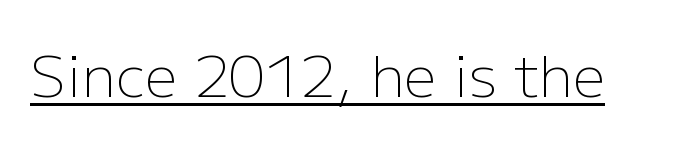
The letters advance in unequal steps, a hallmark of proportional type. To sum up the face: it is a sans, with no serifs. The letterforms sit at book weight or below. A continuous stroke trails under the words, as in a hyperlink. If you drew a line through each stem, it would be perfectly vertical. Inter-character spacing is left at the font's built-in metrics.
